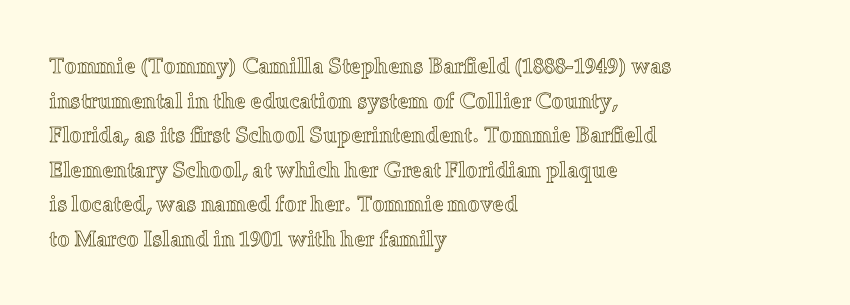
{"italic": "no", "underline": "no", "align": "left", "line_spacing": "normal", "line_spacing_ratio": 1.57, "letter_spacing": "normal", "letter_spacing_em": 0.0, "glyph_px": 22}
